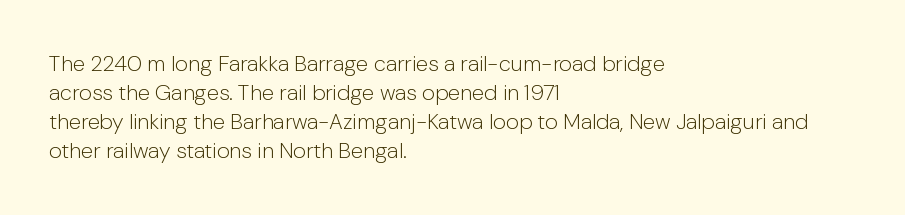
{"italic": "no", "bold": "no", "underline": "no", "align": "left", "line_spacing": "normal", "line_spacing_ratio": 1.32, "letter_spacing": "normal", "letter_spacing_em": 0.0, "glyph_px": 22}
